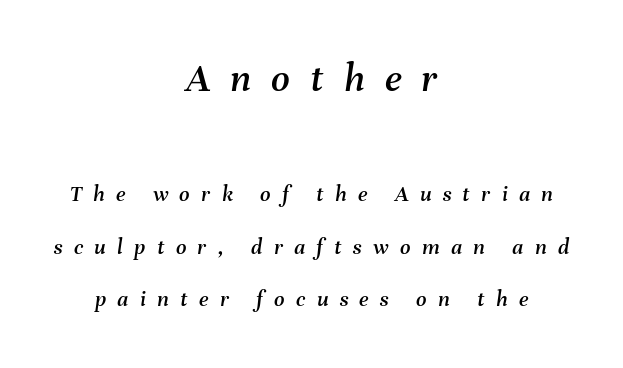
Here the designer chose a conventional face with non-uniform glyph widths. The paragraph has two soft edges and a firm central axis. Note: larger setting up top, smaller setting below. The whole block is typeset with a tilt. Notice the wide empty band between every row — that's loose leading.
